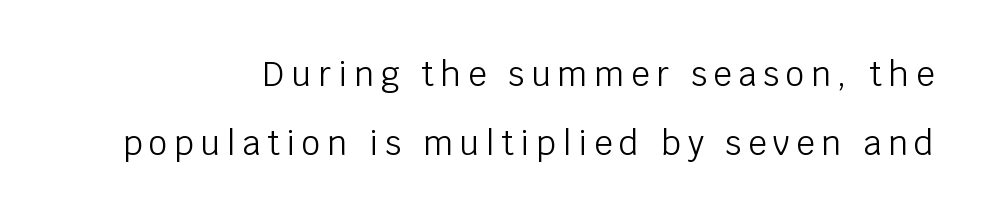
The image shows 33 px light sans-serif type, upright; set loose line spacing (2.08x), unusually wide letter spacing (+0.2 em), not underlined; low stroke contrast and a large x-height.
